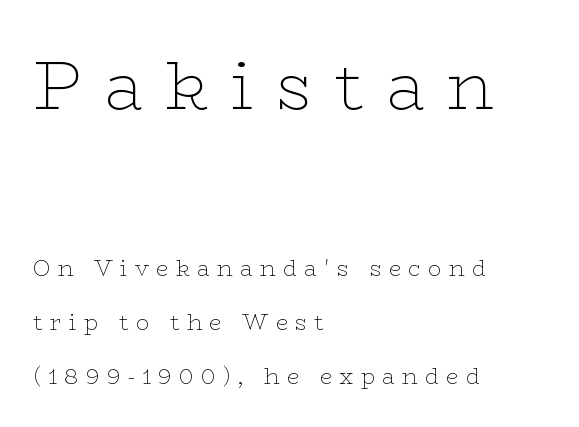
Q: Is the text bold? A: No.
Q: Is the text italic (slanted)? A: No, it is upright.
Q: Is the typeface a serif or a sans-serif typeface? A: Serif.
Q: Is the text underlined? A: No.
Q: How is the paragraph aligned? A: Left-aligned.
Q: Is the spacing between letters normal or unusually wide? A: Unusually wide.
Q: Is the spacing between lines tight, normal or loose? A: Loose.
Q: Which block of text is set in a larger size, the first (top) or the second (bottom)? A: The first (top) one.
Q: Width (condensed, normal, or wide)? A: Wide.
Q: Stroke contrast? A: Low.
Q: x-height? A: Medium.
Q: Monospaced? A: No.
